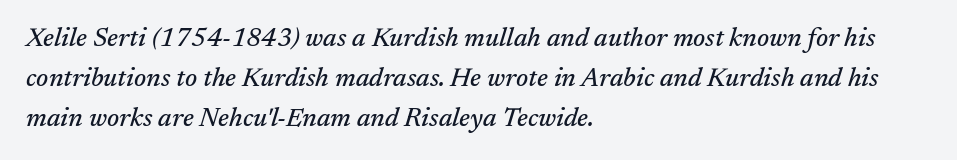
{"italic": "yes", "lean": "right", "slant_degrees": 17, "underline": "no", "align": "left", "line_spacing": "normal", "line_spacing_ratio": 1.54, "letter_spacing": "normal", "letter_spacing_em": 0.0, "glyph_px": 26}
